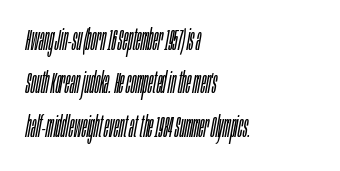
The image shows 30 px light, condensed type, italic (leaning right); set left-aligned, normal line spacing (1.45x), normal letter spacing, not underlined; low stroke contrast and a large x-height.
